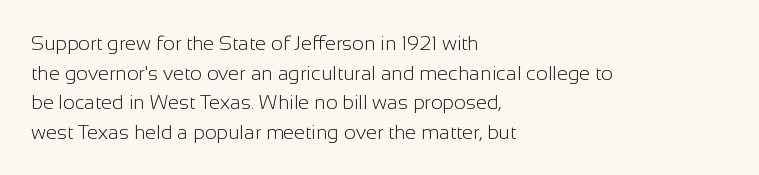
Q: Is the text bold? A: No.
Q: Is the text italic (slanted)? A: No, it is upright.
Q: Is the text underlined? A: No.
Q: How is the paragraph aligned? A: Left-aligned.
Q: Is the spacing between letters normal or unusually wide? A: Normal.
Q: Is the spacing between lines tight, normal or loose? A: Normal.
